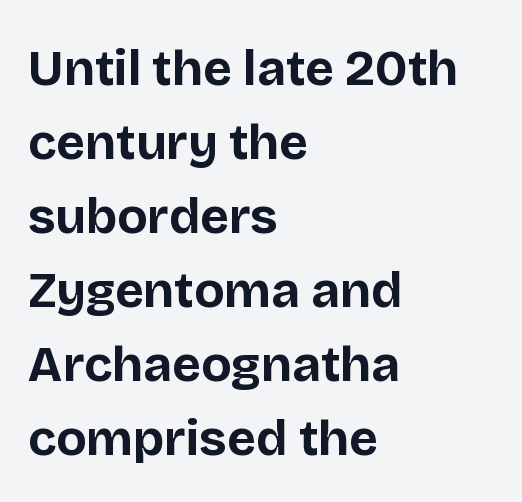
{"serif": "no", "italic": "no", "bold": "yes", "weight": "bold", "width": "normal", "stroke_contrast": "low", "x_height": "large", "monospaced": "no", "underline": "no", "align": "left", "line_spacing": "normal", "line_spacing_ratio": 1.48, "letter_spacing": "normal", "letter_spacing_em": 0.0, "glyph_px": 50}
